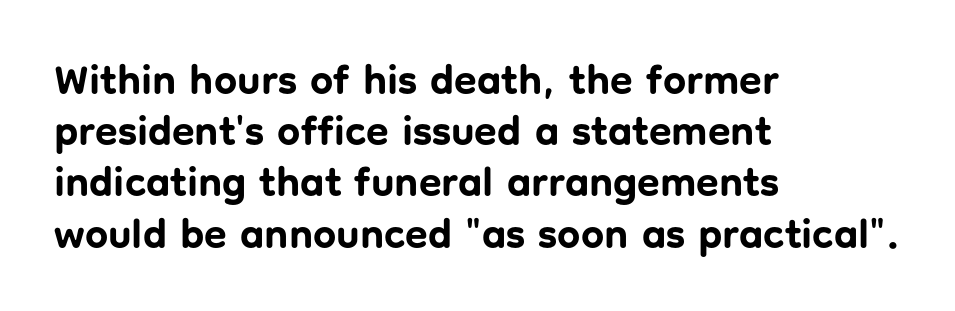
Each letter's strokes conclude bluntly, with no projecting serifs. Do the letters lean? They stand straight. Weight check: bold — yes, fully. Line starts are locked; line ends wander. The type is set solid horizontally, with unmodified tracking.
